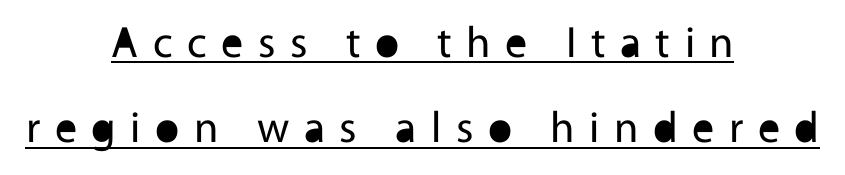
The image shows 44 px regular-weight sans-serif type, upright; set centered, loose line spacing (1.94x), unusually wide letter spacing (+0.33 em), underlined; a medium x-height.
